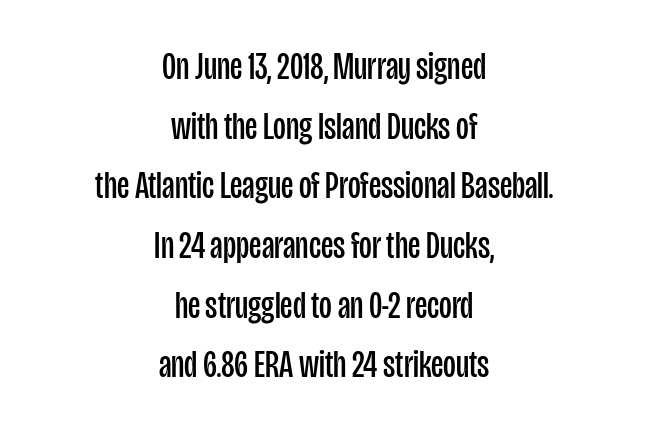
Q: Is the text bold? A: No.
Q: Is the text italic (slanted)? A: No, it is upright.
Q: Is the typeface a serif or a sans-serif typeface? A: Sans-serif.
Q: Is the text underlined? A: No.
Q: How is the paragraph aligned? A: Centered.
Q: Is the spacing between letters normal or unusually wide? A: Normal.
Q: Is the spacing between lines tight, normal or loose? A: Normal.
Q: Width (condensed, normal, or wide)? A: Condensed.
Q: Stroke contrast? A: Low.
Q: x-height? A: Large.
Q: Monospaced? A: No.
